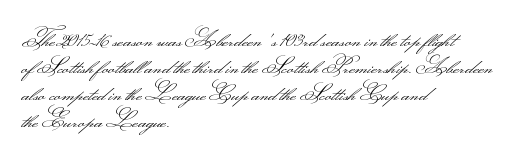
{"bold": "no", "underline": "no", "align": "left", "line_spacing_ratio": 1.22, "letter_spacing": "normal", "letter_spacing_em": 0.0, "glyph_px": 22}
